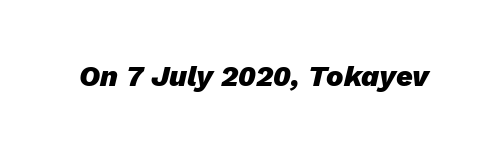
The image shows 29 px heavy type, italic (leaning right); set normal letter spacing, not underlined; low stroke contrast and a medium x-height.
